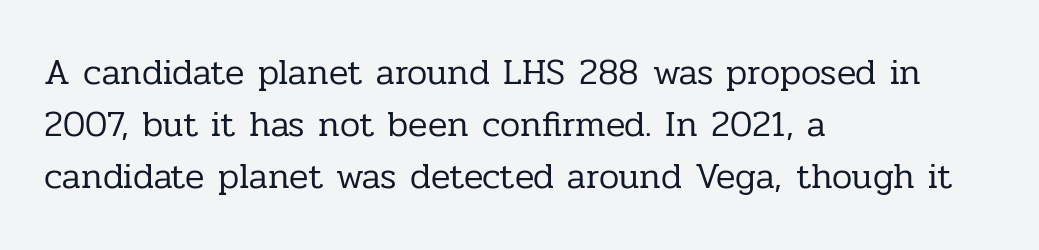
The image shows 36 px regular-weight serif type, upright; set left-aligned, normal line spacing (1.45x), normal letter spacing, not underlined; low stroke contrast and a medium x-height.
